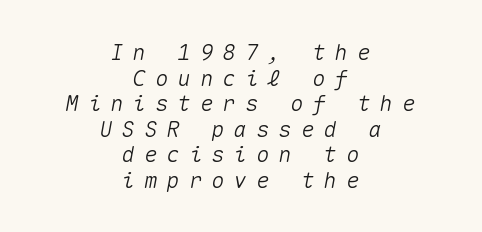
Q: Is the text italic (slanted)? A: Yes, it leans right by about 10 degrees.
Q: Is the text underlined? A: No.
Q: How is the paragraph aligned? A: Centered.
Q: Is the spacing between letters normal or unusually wide? A: Unusually wide.
